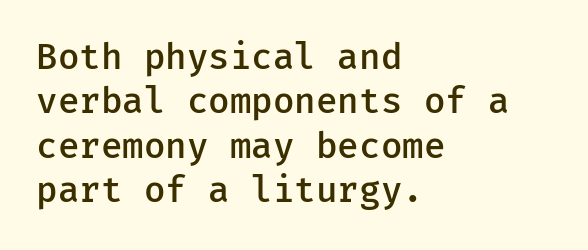
The image shows 35 px semibold sans-serif type, upright; set left-aligned, normal line spacing (1.27x), normal letter spacing, not underlined; low stroke contrast and a medium x-height.
